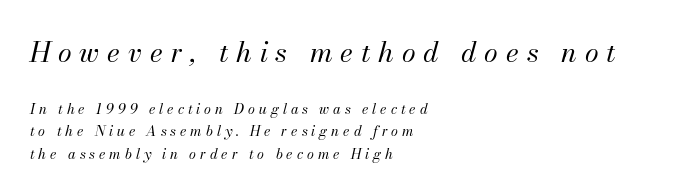
Is this a heavy cut? Hardly; it is regular or lighter. The glyphs are unaccompanied by any horizontal stroke below them. Students, note that the glyphs here are deliberately spaced far apart. Style check: oblique. Compare the two chunks: the upper has the greater cap height. The rendering uses natural spacing where letterforms have individual widths.
